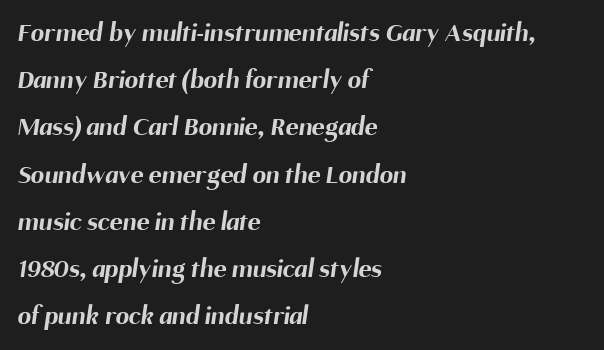
Q: Is the text bold? A: Yes.
Q: Is the text underlined? A: No.
Q: How is the paragraph aligned? A: Left-aligned.
Q: Is the spacing between letters normal or unusually wide? A: Normal.
